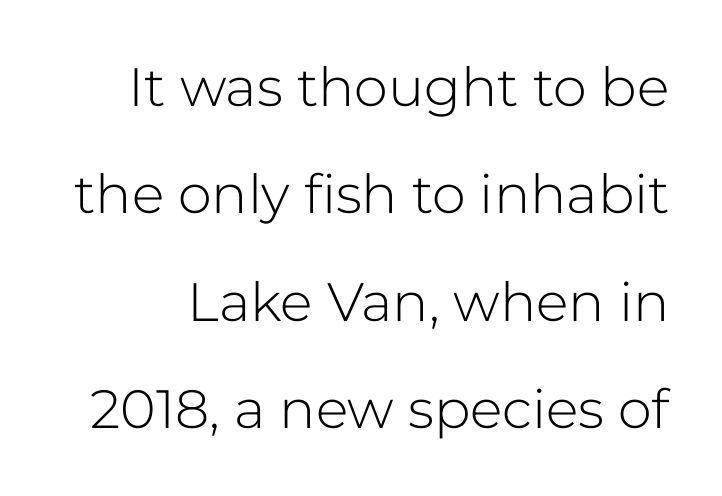
The font family rendered here belongs to the sans-serif group. Do the characters align in a grid? No, the font is proportional. This sample trades compactness for vertical openness between lines. Each word holds together tightly as a unit, with standard inter-letter gaps. Beneath every word, the page is bare.
